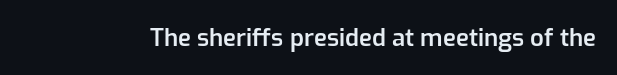
The image shows 24 px text type, upright; set normal letter spacing, not underlined.
